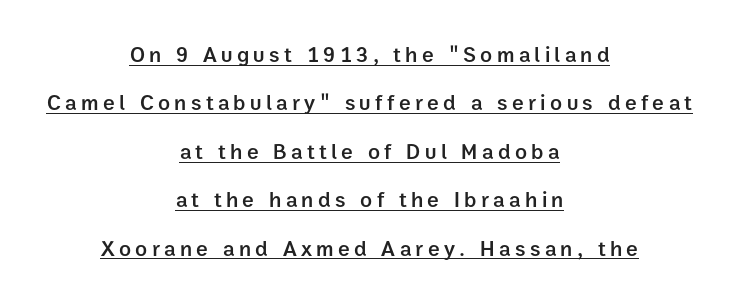
Decoration check: the copy is underlined. Loose tracking; the words dissolve into strings of separated letters. Italic: no, the glyphs are upright roman. If you folded the block vertically in half, each line would mirror itself in length. Whoever set this chose breathing room over compactness in the vertical rhythm. The face used here is a semibold: visibly heavier than regular, lighter than bold.
